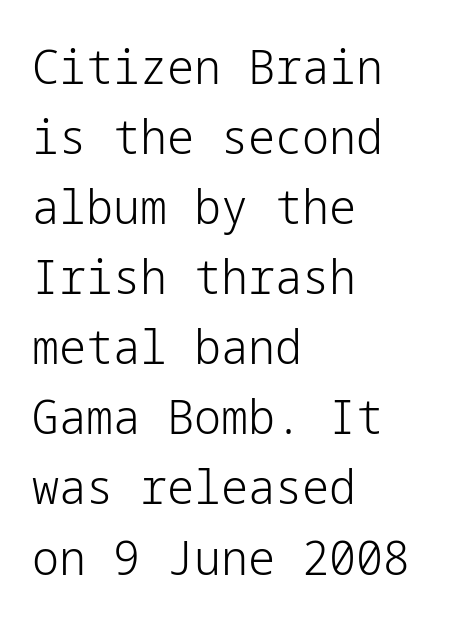
{"serif": "no", "italic": "no", "bold": "no", "weight": "light", "width": "normal", "stroke_contrast": "low", "x_height": "medium", "underline": "no", "align": "left", "line_spacing": "normal", "line_spacing_ratio": 1.46, "letter_spacing": "normal", "letter_spacing_em": 0.0, "glyph_px": 48}
